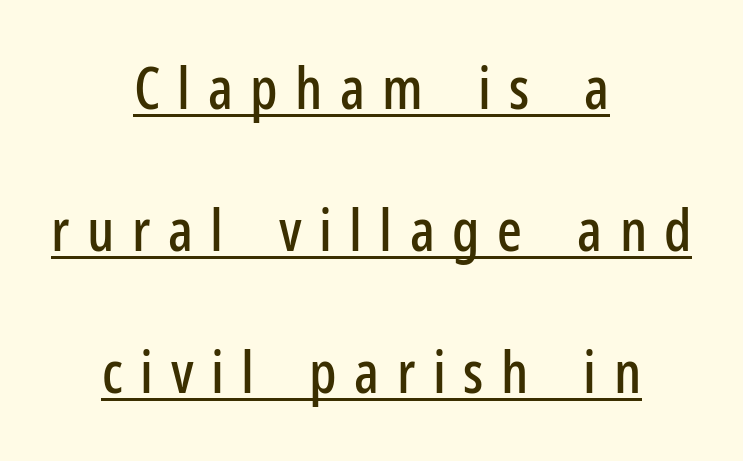
Does the leading feel generous? Absolutely, it's lavish. The axis of the letterforms is exactly vertical. The words here are underlined. The face used here is proportionally spaced, like ordinary book or web type.
